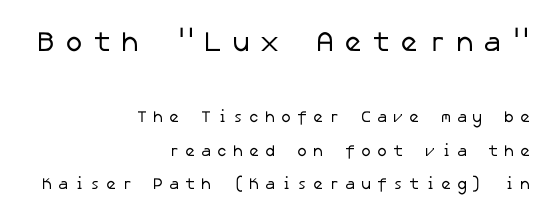
The image shows 28 px regular-weight sans-serif type; set right-aligned, loose line spacing (2.1x), unusually wide letter spacing (+0.33 em), not underlined; the first (top) block is 1.75x larger; low stroke contrast and a medium x-height.
